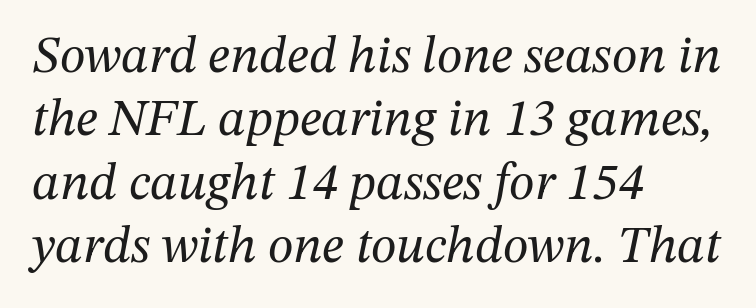
The image shows 52 px regular-weight serif type, italic (leaning right); set left-aligned, line spacing 1.22x, normal letter spacing, not underlined; medium stroke contrast and a medium x-height.
